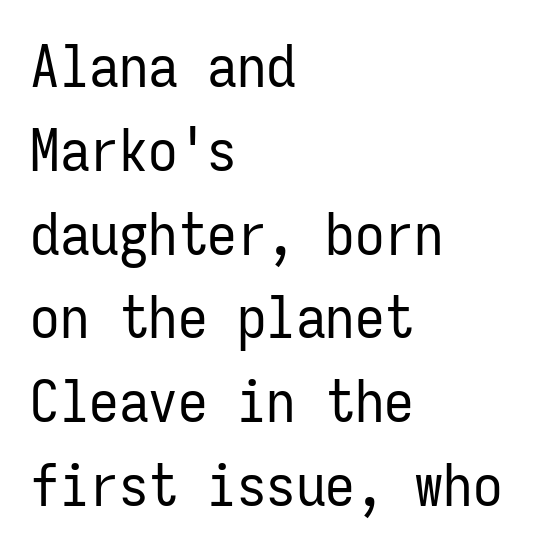
The face used here is a sans, in the tradition of grotesques and geometrics. The type is set solid horizontally, with unmodified tracking. The string is rendered with underlining switched off. Rendered with straight, roman letterforms.
